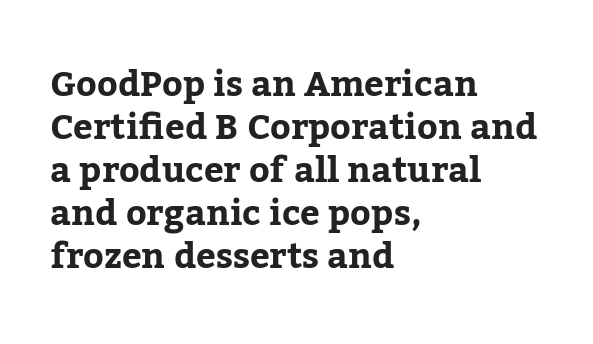
{"serif": "yes", "italic": "no", "bold": "yes", "weight": "bold", "width": "normal", "stroke_contrast": "low", "x_height": "medium", "monospaced": "no", "underline": "no", "align": "left", "line_spacing_ratio": 1.23, "letter_spacing": "normal", "letter_spacing_em": 0.0, "glyph_px": 35}
